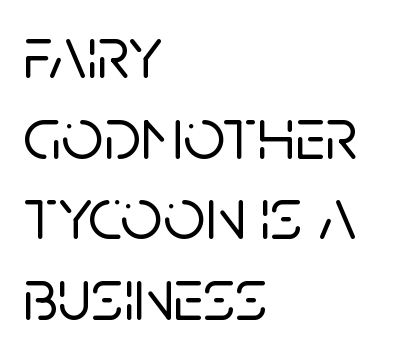
Q: Is the text italic (slanted)? A: No, it is upright.
Q: Is the typeface a serif or a sans-serif typeface? A: Sans-serif.
Q: Is the text underlined? A: No.
Q: How is the paragraph aligned? A: Left-aligned.
Q: Is the spacing between letters normal or unusually wide? A: Normal.
Q: Is the spacing between lines tight, normal or loose? A: Tight.
Q: Width (condensed, normal, or wide)? A: Normal.
Q: Stroke contrast? A: Low.
Q: x-height? A: Large.
Q: Monospaced? A: No.
